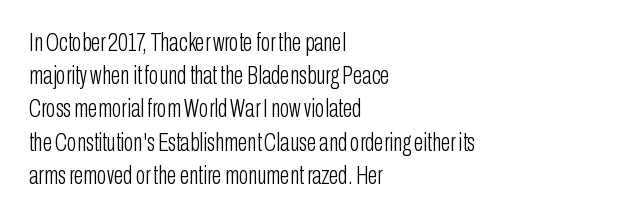
The image shows 25 px text type, upright; set left-aligned, normal line spacing (1.33x), normal letter spacing, not underlined.
